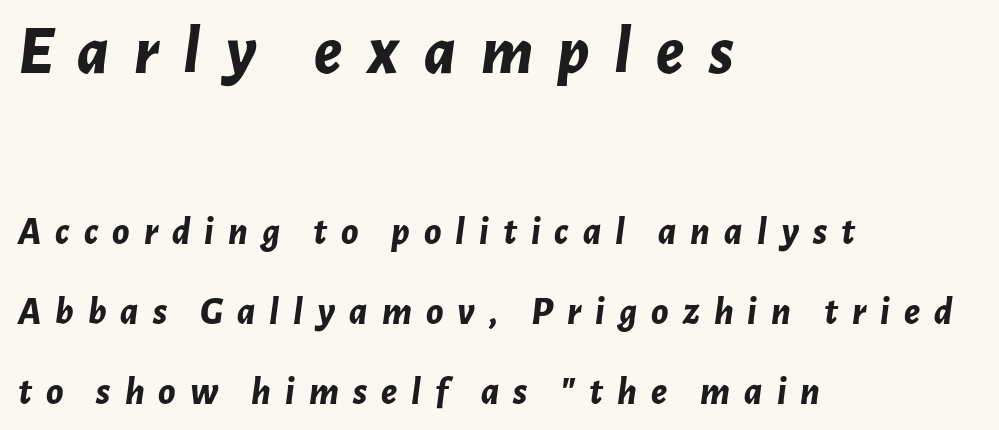
Q: Is the text bold? A: Yes.
Q: Is the text italic (slanted)? A: Yes, it leans right by about 7 degrees.
Q: Is the text underlined? A: No.
Q: How is the paragraph aligned? A: Left-aligned.
Q: Is the spacing between letters normal or unusually wide? A: Unusually wide.
Q: Is the spacing between lines tight, normal or loose? A: Loose.
Q: Which block of text is set in a larger size, the first (top) or the second (bottom)? A: The first (top) one.
Q: Width (condensed, normal, or wide)? A: Normal.
Q: Stroke contrast? A: Low.
Q: x-height? A: Medium.
Q: Monospaced? A: No.
